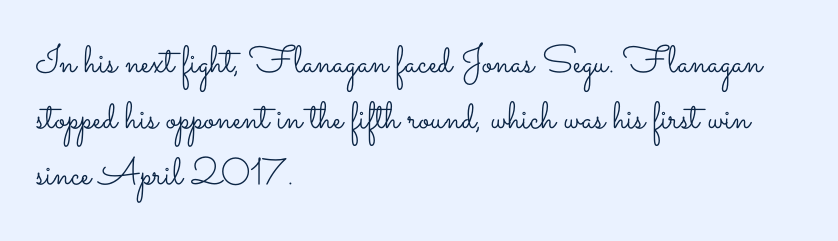
The typesetter chose a ragged-right arrangement here. The vertical gap from one line to the next is medium. Check the space under the baseline: it is left empty. The passage shown has conventional tracking throughout. Stem width sits at or under what a default text font uses.
